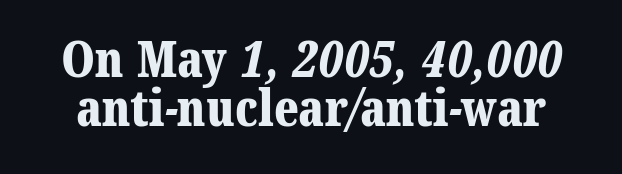
Q: Is the text bold? A: Yes.
Q: Is the typeface a serif or a sans-serif typeface? A: Serif.
Q: Is the text underlined? A: No.
Q: Is the spacing between letters normal or unusually wide? A: Normal.
Q: Is the spacing between lines tight, normal or loose? A: Tight.
Q: Width (condensed, normal, or wide)? A: Normal.
Q: Stroke contrast? A: Medium.
Q: x-height? A: Medium.
Q: Monospaced? A: No.
